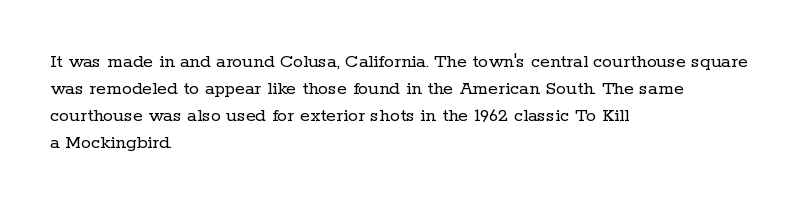
The image shows 20 px text type, upright; set left-aligned, normal line spacing (1.35x), normal letter spacing, not underlined.
